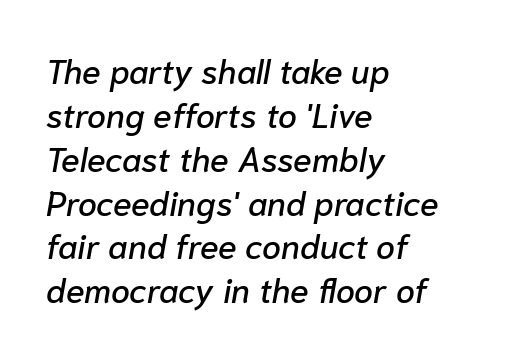
The image shows 34 px text type, italic (leaning right); set left-aligned, normal line spacing (1.29x), normal letter spacing, not underlined; low stroke contrast and a medium x-height.
